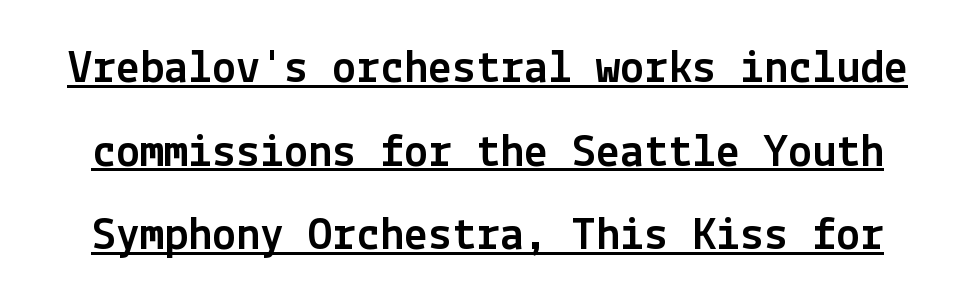
Q: Is the text italic (slanted)? A: No, it is upright.
Q: Is the typeface a serif or a sans-serif typeface? A: Sans-serif.
Q: Is the text underlined? A: Yes.
Q: Is the spacing between letters normal or unusually wide? A: Normal.
Q: Width (condensed, normal, or wide)? A: Normal.
Q: x-height? A: Medium.
